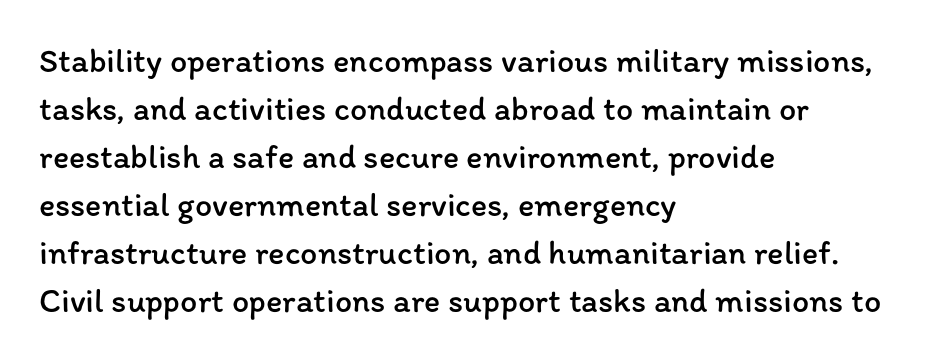
Line spacing here is normal. Quick note: not italic, upright. A bare baseline throughout the passage. This sample uses plain, unmodified letter spacing. These glyphs show unthickened strokes, regular width or finer.
